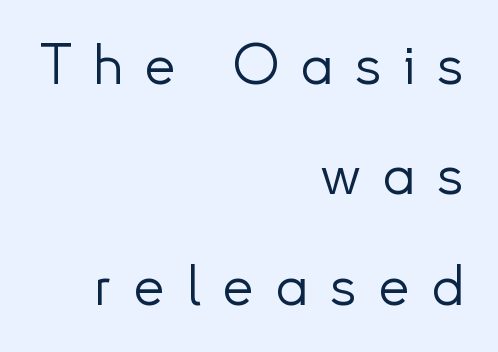
Q: Is the text bold? A: No.
Q: Is the text italic (slanted)? A: No, it is upright.
Q: Is the typeface a serif or a sans-serif typeface? A: Sans-serif.
Q: Is the text underlined? A: No.
Q: How is the paragraph aligned? A: Right-aligned.
Q: Is the spacing between letters normal or unusually wide? A: Unusually wide.
Q: Is the spacing between lines tight, normal or loose? A: Loose.
Q: Width (condensed, normal, or wide)? A: Normal.
Q: Stroke contrast? A: Low.
Q: x-height? A: Small.
Q: Monospaced? A: No.
